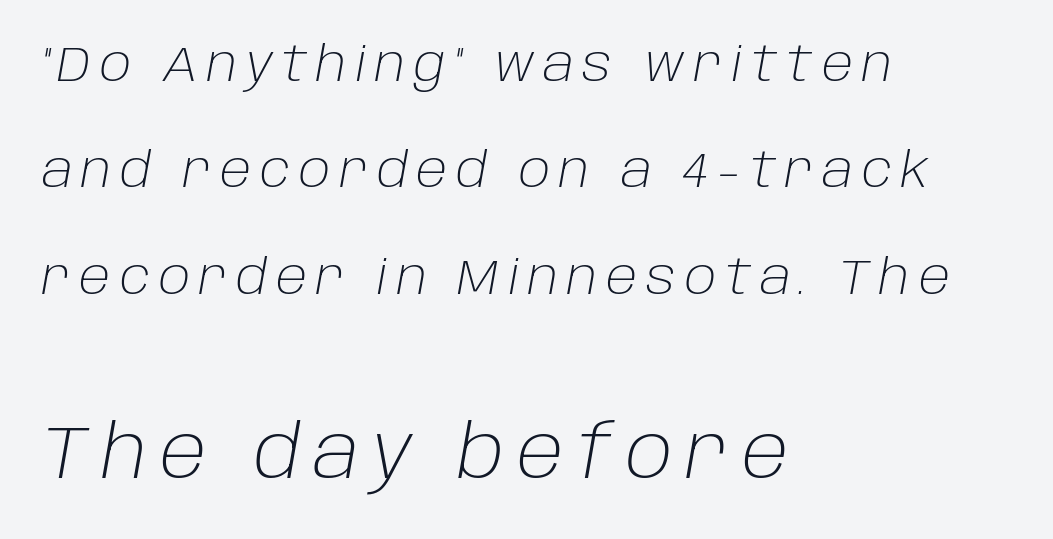
The image shows 73 px light type, italic (leaning right); set left-aligned, loose line spacing (2.17x), not underlined; the second (bottom) block is 1.49x larger; low stroke contrast and a large x-height.
